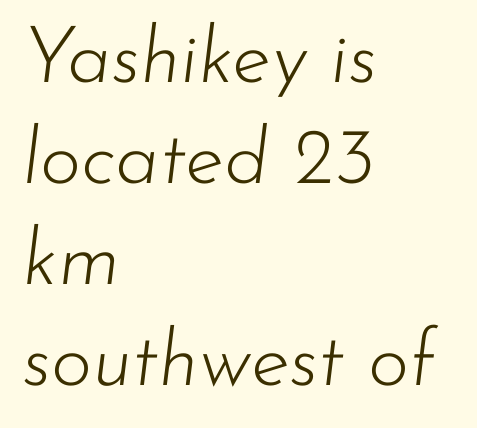
{"italic": "yes", "lean": "right", "slant_degrees": 7, "bold": "no", "weight": "light", "width": "normal", "stroke_contrast": "low", "x_height": "small", "monospaced": "no", "underline": "no", "align": "left", "line_spacing": "normal", "line_spacing_ratio": 1.28, "letter_spacing": "normal", "letter_spacing_em": 0.0, "glyph_px": 79}
